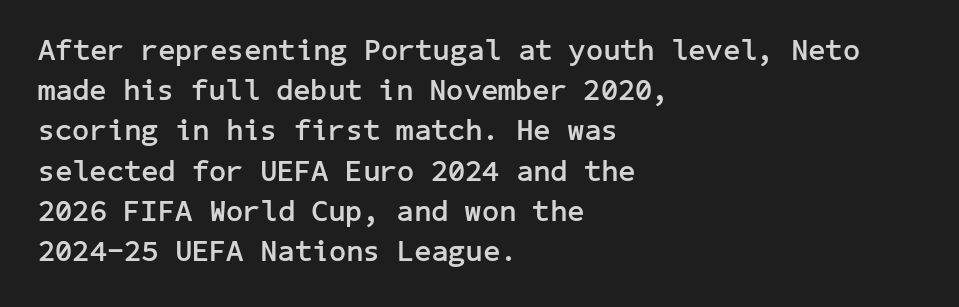
Q: Is the text bold? A: Yes.
Q: Is the text italic (slanted)? A: No, it is upright.
Q: Is the typeface a serif or a sans-serif typeface? A: Sans-serif.
Q: Is the text underlined? A: No.
Q: How is the paragraph aligned? A: Left-aligned.
Q: Is the spacing between letters normal or unusually wide? A: Normal.
Q: Is the spacing between lines tight, normal or loose? A: Normal.
Q: Width (condensed, normal, or wide)? A: Normal.
Q: Stroke contrast? A: Low.
Q: x-height? A: Medium.
